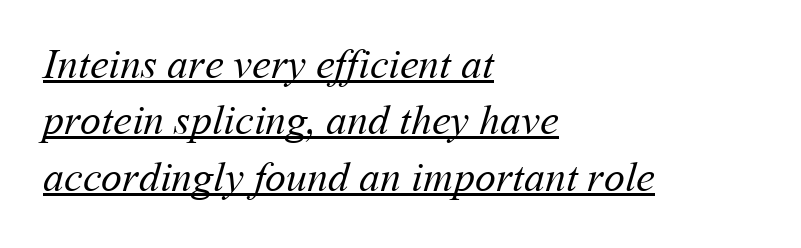
{"bold": "no", "weight": "regular", "width": "normal", "stroke_contrast": "medium", "x_height": "medium", "monospaced": "no", "underline": "yes", "align": "left", "line_spacing": "normal", "line_spacing_ratio": 1.34, "letter_spacing": "normal", "letter_spacing_em": 0.0, "glyph_px": 42}
